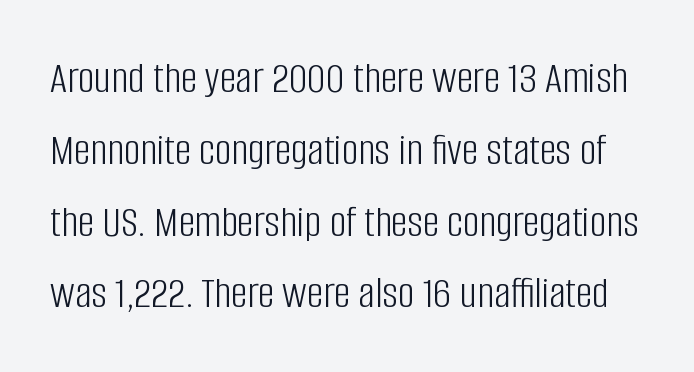
{"serif": "no", "italic": "no", "bold": "no", "weight": "light", "width": "condensed", "stroke_contrast": "low", "x_height": "large", "monospaced": "no", "underline": "no", "line_spacing": "normal", "line_spacing_ratio": 1.56, "letter_spacing": "normal", "letter_spacing_em": 0.0, "glyph_px": 46}
